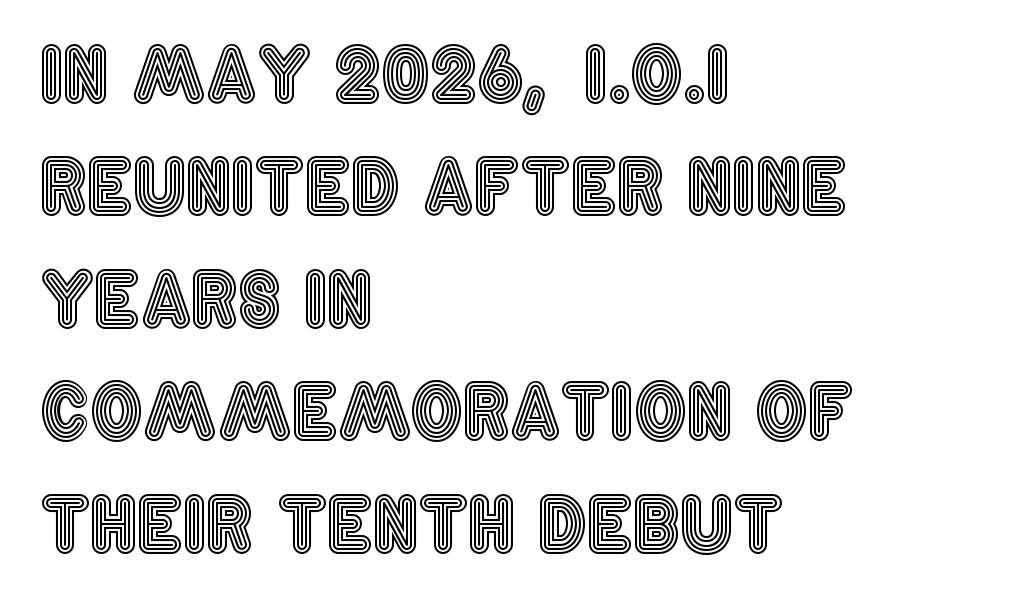
The image shows 73 px condensed type, upright; set left-aligned, normal line spacing (1.54x), normal letter spacing, not underlined; a large x-height.
